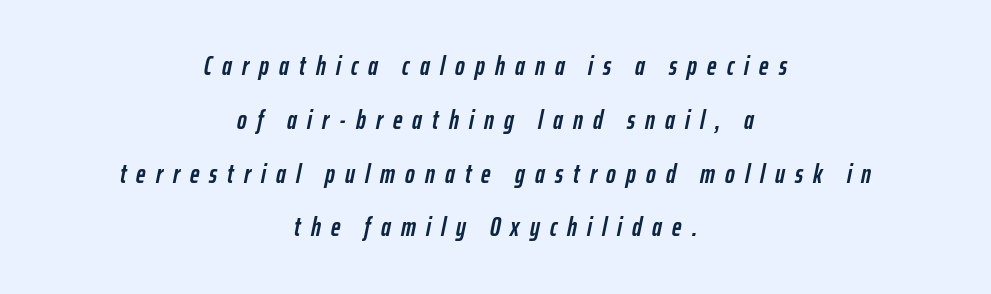
Q: Is the text bold? A: Yes.
Q: Is the text italic (slanted)? A: Yes, it leans right by about 12 degrees.
Q: Is the text underlined? A: No.
Q: How is the paragraph aligned? A: Centered.
Q: Is the spacing between letters normal or unusually wide? A: Unusually wide.
Q: Is the spacing between lines tight, normal or loose? A: Loose.
